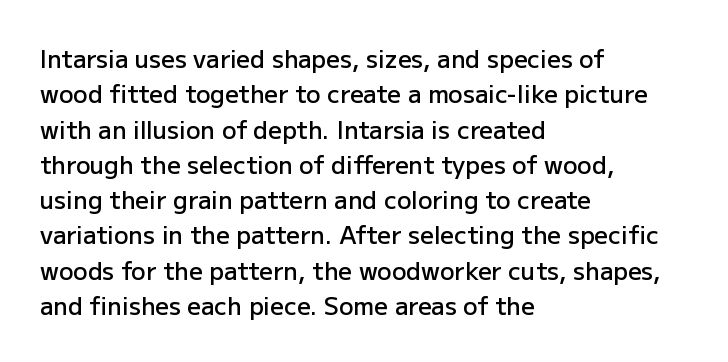
The image shows 24 px text type, upright; set left-aligned, normal line spacing (1.47x), normal letter spacing, not underlined.
